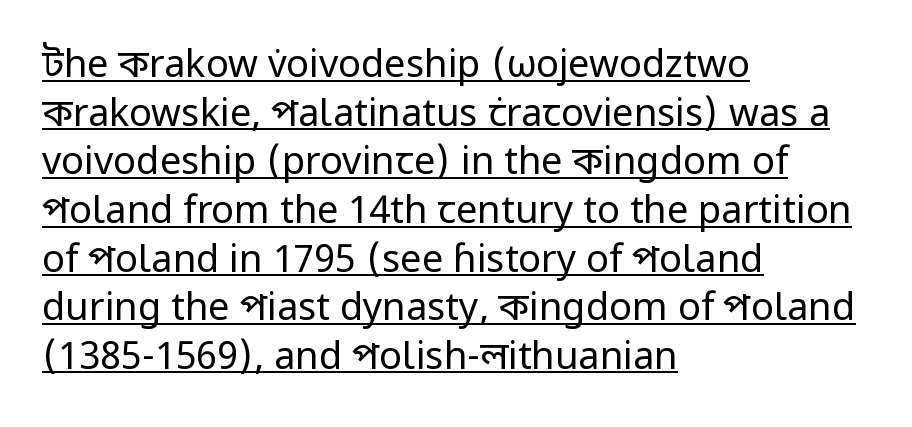
The image shows 38 px regular-weight sans-serif type, upright; set left-aligned, normal line spacing (1.28x), normal letter spacing, underlined; low stroke contrast and a medium x-height.
